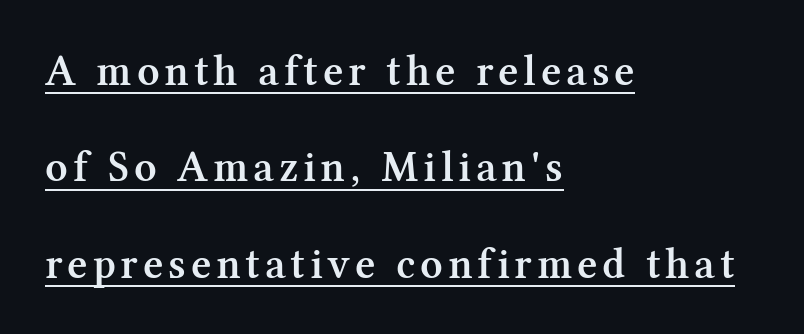
Q: Is the text bold? A: Semi-bold.
Q: Is the text italic (slanted)? A: No, it is upright.
Q: Is the typeface a serif or a sans-serif typeface? A: Serif.
Q: Is the text underlined? A: Yes.
Q: How is the paragraph aligned? A: Left-aligned.
Q: Is the spacing between lines tight, normal or loose? A: Loose.
Q: Width (condensed, normal, or wide)? A: Normal.
Q: Stroke contrast? A: Medium.
Q: x-height? A: Medium.
Q: Monospaced? A: No.
